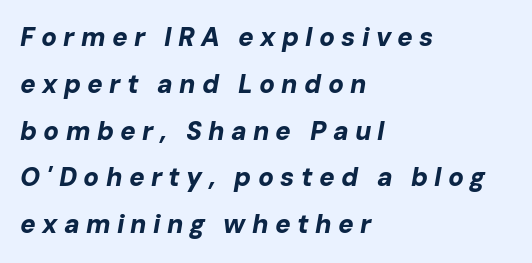
{"italic": "yes", "lean": "right", "slant_degrees": 10, "bold": "yes", "underline": "no", "align": "left", "line_spacing_ratio": 1.8, "letter_spacing": "wide", "letter_spacing_em": 0.24, "glyph_px": 26}
